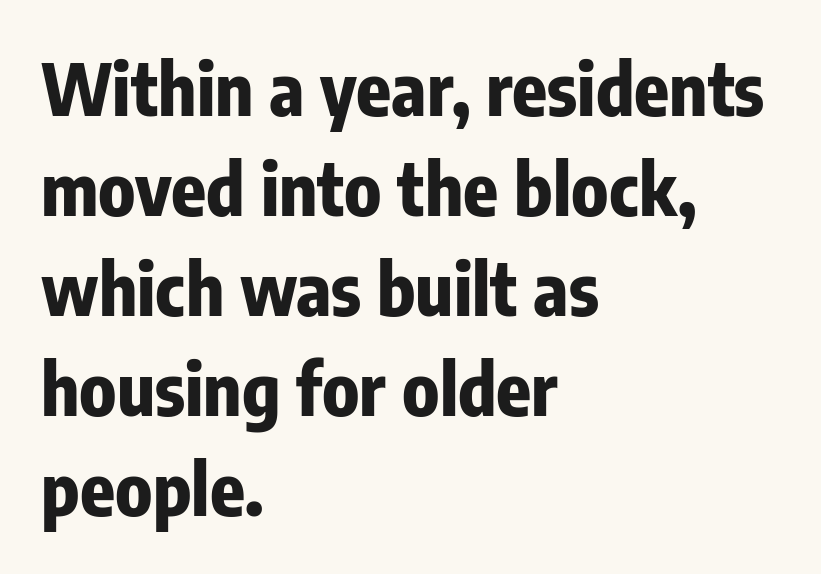
The image shows 72 px bold, condensed sans-serif type, upright; set left-aligned, normal line spacing (1.39x), normal letter spacing, not underlined; low stroke contrast and a medium x-height.
